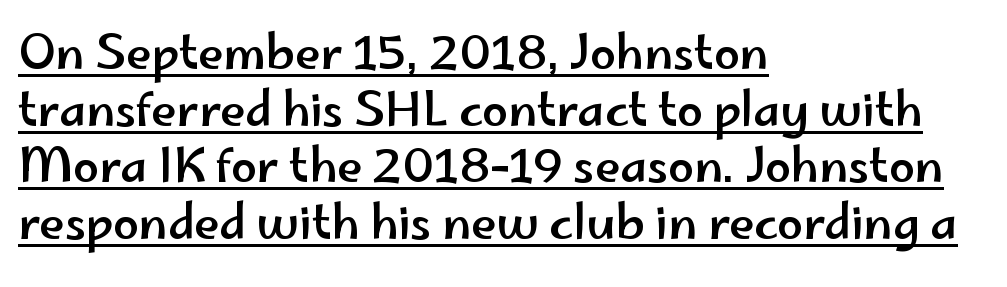
Q: Is the text italic (slanted)? A: No, it is upright.
Q: Is the typeface a serif or a sans-serif typeface? A: Sans-serif.
Q: Is the text underlined? A: Yes.
Q: How is the paragraph aligned? A: Left-aligned.
Q: Is the spacing between letters normal or unusually wide? A: Normal.
Q: Width (condensed, normal, or wide)? A: Wide.
Q: Stroke contrast? A: Low.
Q: x-height? A: Small.
Q: Monospaced? A: No.
